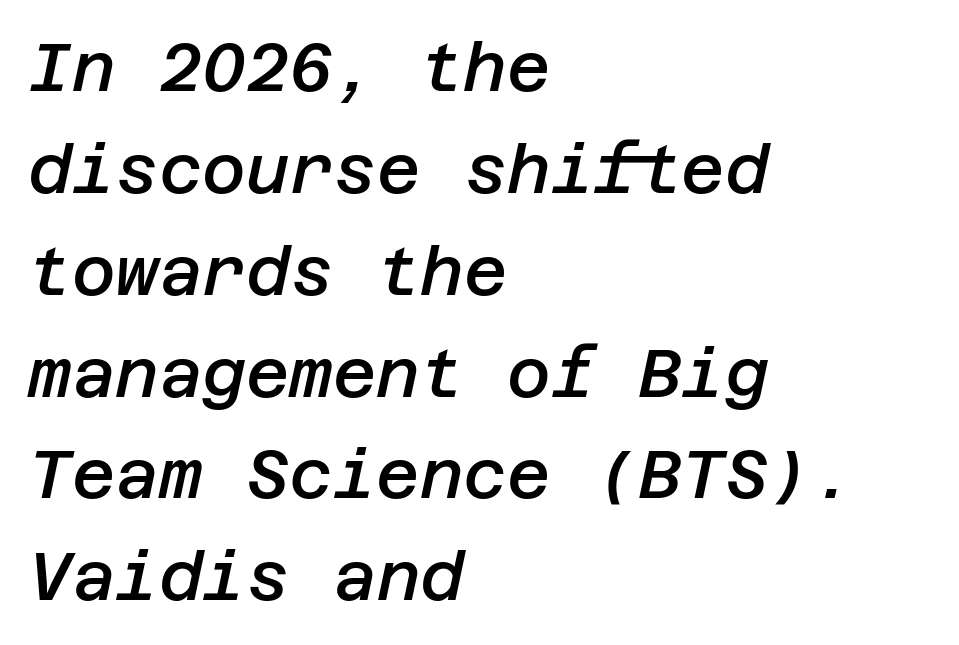
The image shows 67 px semibold type, italic (leaning right); set left-aligned, normal line spacing (1.52x), normal letter spacing, not underlined; low stroke contrast and a large x-height.
